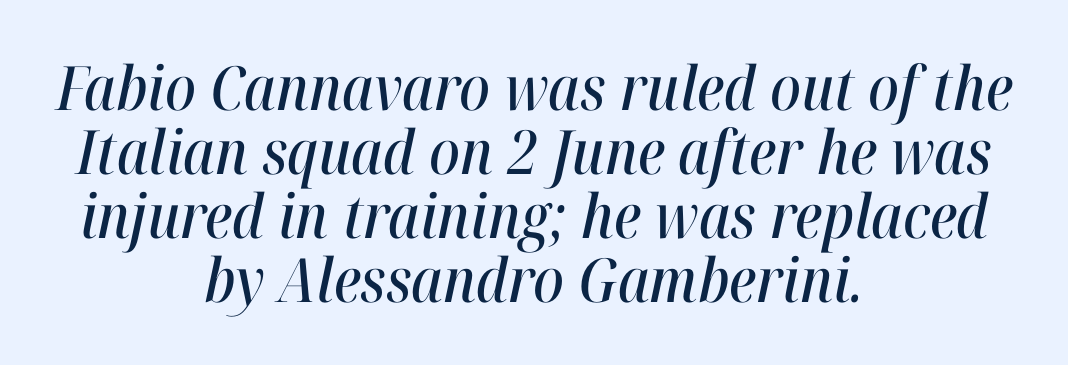
Q: Is the text italic (slanted)? A: Yes, it leans right by about 12 degrees.
Q: Is the text underlined? A: No.
Q: How is the paragraph aligned? A: Centered.
Q: Is the spacing between letters normal or unusually wide? A: Normal.
Q: Is the spacing between lines tight, normal or loose? A: Tight.
Q: Width (condensed, normal, or wide)? A: Condensed.
Q: Stroke contrast? A: High.
Q: x-height? A: Medium.
Q: Monospaced? A: No.
